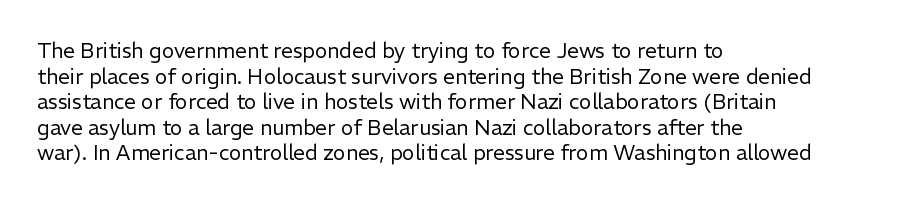
Q: Is the text bold? A: No.
Q: Is the text italic (slanted)? A: No, it is upright.
Q: Is the text underlined? A: No.
Q: How is the paragraph aligned? A: Left-aligned.
Q: Is the spacing between letters normal or unusually wide? A: Normal.
